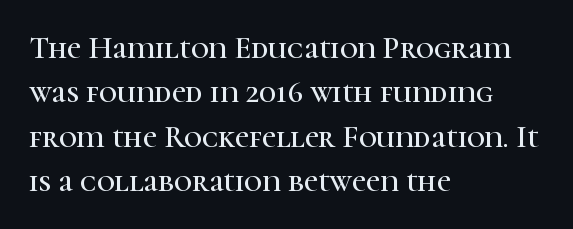
The image shows 31 px serif type, upright; set left-aligned, normal line spacing (1.43x), normal letter spacing, not underlined; high stroke contrast and a medium x-height.
